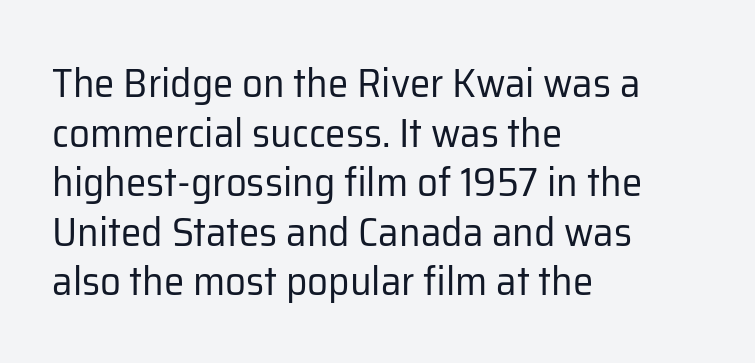
Tall strokes in this sample are plumb rather than angled. Are there feet on the stems? There aren't — it's a sans. The strokes are not fattened; the text isn't bold. The strip under each line holds only bare page. Observe the ordinary spacing: letters are neighbours, not strangers. The face used here is proportionally spaced, like ordinary book or web type.
